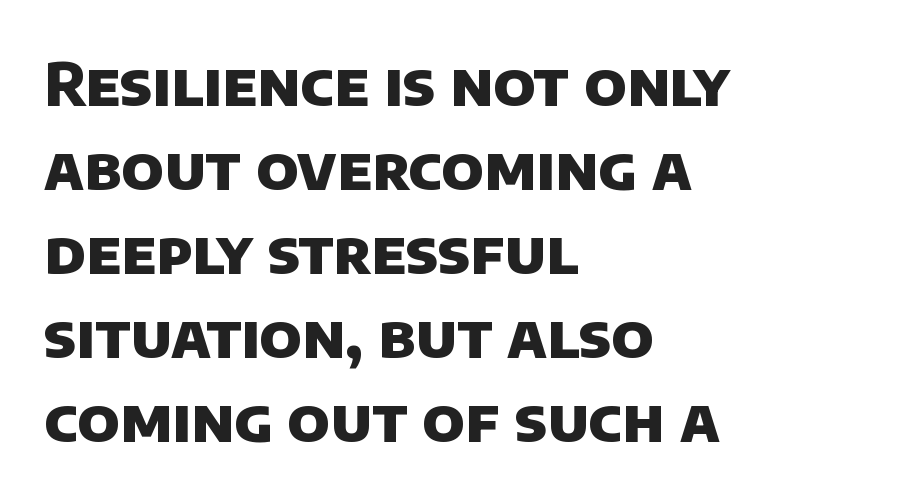
Vertical spacing — default. The sample has been set heavy, in full bold. Horizontally, the lines are justified to the leading edge only. The text was rendered using a sans face with plain stroke endings. Varying glyph widths throughout — classic text-font behaviour. Underline: absent.
